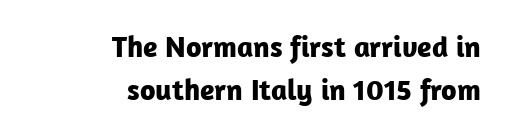
Q: Is the text bold? A: Yes.
Q: Is the text italic (slanted)? A: No, it is upright.
Q: Is the typeface a serif or a sans-serif typeface? A: Sans-serif.
Q: Is the text underlined? A: No.
Q: How is the paragraph aligned? A: Right-aligned.
Q: Is the spacing between letters normal or unusually wide? A: Normal.
Q: Is the spacing between lines tight, normal or loose? A: Normal.
Q: Width (condensed, normal, or wide)? A: Normal.
Q: Stroke contrast? A: Low.
Q: x-height? A: Medium.
Q: Monospaced? A: No.
